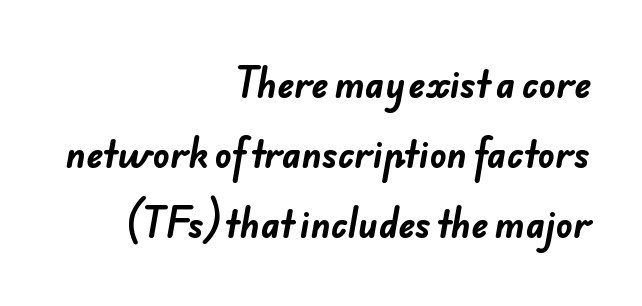
The passage is arranged like a letterhead date or caption credit — flush right. Each word holds together tightly as a unit, with standard inter-letter gaps. Are there feet on the stems? There aren't — it's a sans. Rows of type keep a wide berth in the vertical direction.
